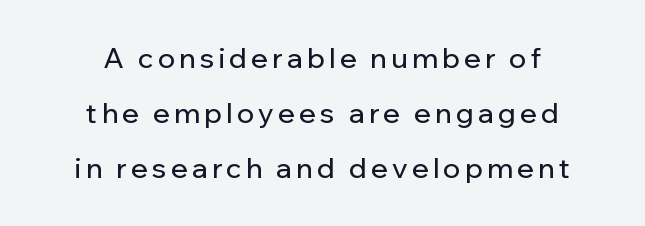
Q: Is the text italic (slanted)? A: No, it is upright.
Q: Is the typeface a serif or a sans-serif typeface? A: Sans-serif.
Q: Is the text underlined? A: No.
Q: How is the paragraph aligned? A: Centered.
Q: Is the spacing between lines tight, normal or loose? A: Loose.
Q: Width (condensed, normal, or wide)? A: Normal.
Q: Stroke contrast? A: Low.
Q: x-height? A: Medium.
Q: Monospaced? A: No.
